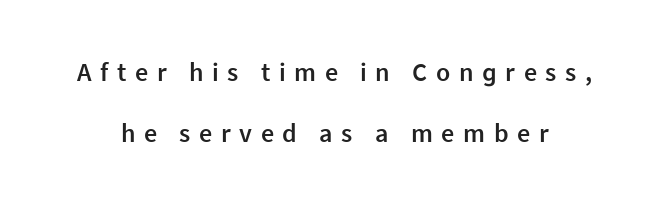
Q: Is the text bold? A: Semi-bold.
Q: Is the text italic (slanted)? A: No, it is upright.
Q: Is the text underlined? A: No.
Q: Is the spacing between letters normal or unusually wide? A: Unusually wide.
Q: Is the spacing between lines tight, normal or loose? A: Loose.
